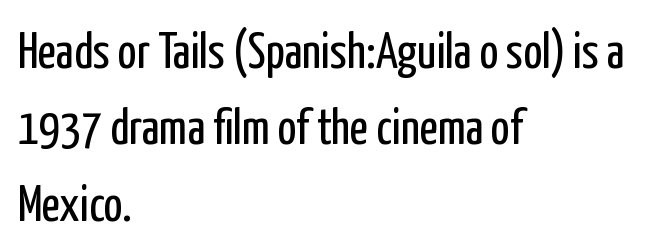
One glance says typical: line gaps are just what's usual. This rendering employs a face without finishing strokes, i.e., a sans-serif. When letters stand straight like this, we call the style roman or upright. Observe the ordinary spacing: letters are neighbours, not strangers. Reading down the block, your eye returns to a fixed left position each line. Lines of text with bare space underneath.
